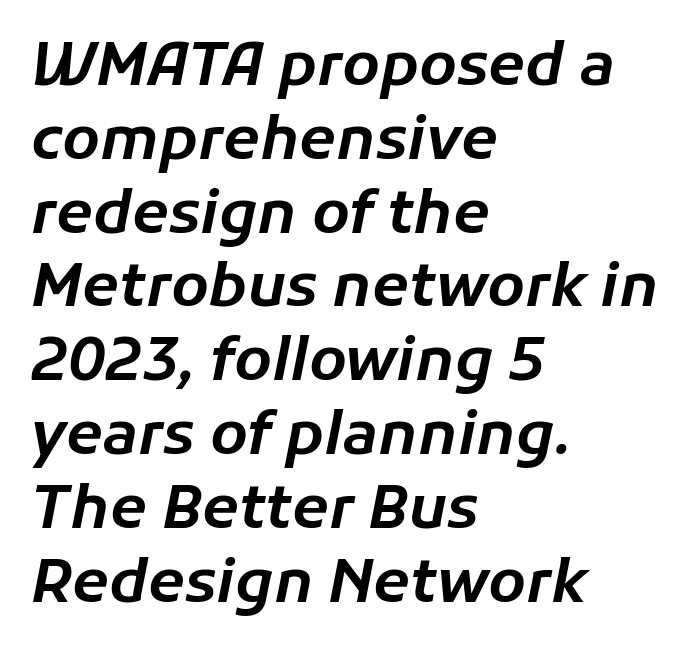
The typography opts for an oblique posture over an upright one. Left-aligned paragraph, ragged on the right. The string is rendered with underlining switched off. The passage shown is typed in a proportional face where columns would drift. Short note: letters normally spaced.
